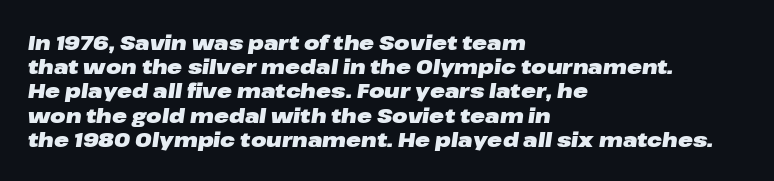
The image shows 20 px bold type, italic (leaning right); set left-aligned, line spacing 1.21x, normal letter spacing, not underlined.
